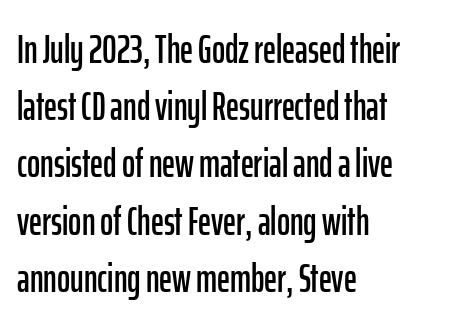
The image shows 40 px condensed sans-serif type, upright; set left-aligned, normal line spacing (1.43x), normal letter spacing, not underlined; low stroke contrast and a medium x-height.
